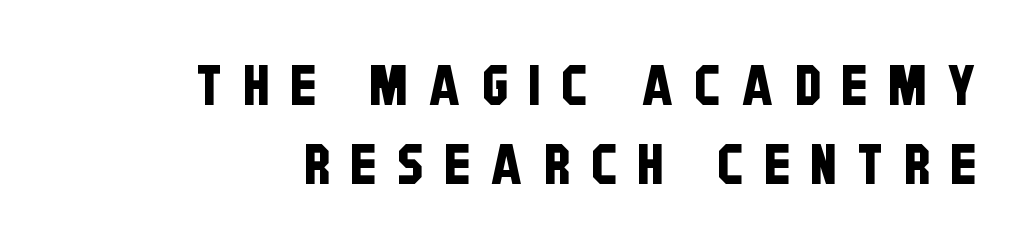
{"serif": "no", "width": "condensed", "stroke_contrast": "low", "x_height": "large", "monospaced": "no", "underline": "no", "align": "right", "line_spacing": "normal", "line_spacing_ratio": 1.43, "letter_spacing": "wide", "letter_spacing_em": 0.38, "glyph_px": 55}
